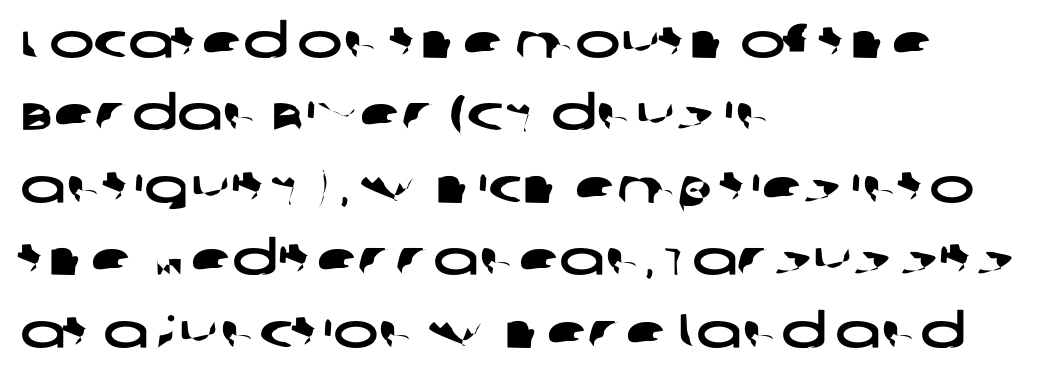
Q: Is the typeface a serif or a sans-serif typeface? A: Sans-serif.
Q: Is the text underlined? A: No.
Q: How is the paragraph aligned? A: Left-aligned.
Q: Is the spacing between letters normal or unusually wide? A: Normal.
Q: Is the spacing between lines tight, normal or loose? A: Normal.
Q: Width (condensed, normal, or wide)? A: Wide.
Q: Stroke contrast? A: Low.
Q: x-height? A: Large.
Q: Monospaced? A: No.
